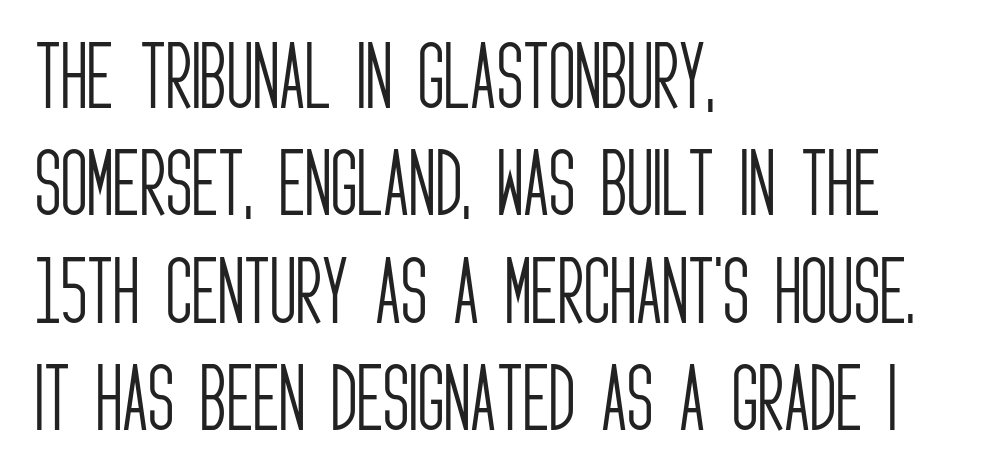
The lines sit at an ordinary, default distance from one another. Any mark beneath the type? The region is blank. No chunkiness to these letters — they're not bold. Reading down the block, your eye returns to a fixed left position each line.
